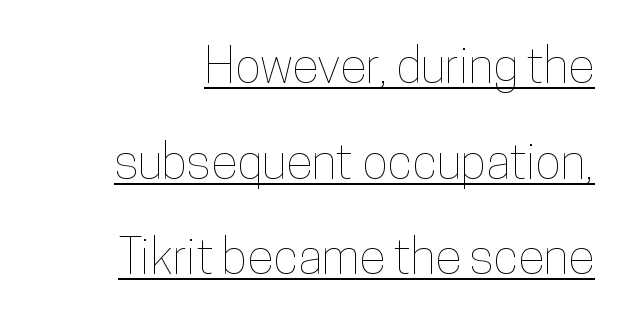
The image shows 49 px condensed type, upright; set loose line spacing (1.95x), normal letter spacing, underlined; low stroke contrast and a medium x-height.
